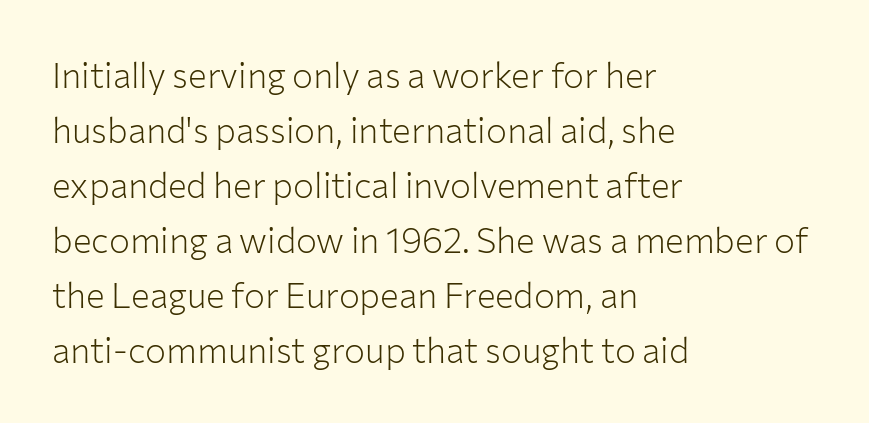
Q: Is the text bold? A: No.
Q: Is the text italic (slanted)? A: No, it is upright.
Q: Is the typeface a serif or a sans-serif typeface? A: Sans-serif.
Q: Is the text underlined? A: No.
Q: How is the paragraph aligned? A: Left-aligned.
Q: Is the spacing between letters normal or unusually wide? A: Normal.
Q: Is the spacing between lines tight, normal or loose? A: Normal.
Q: Width (condensed, normal, or wide)? A: Normal.
Q: Stroke contrast? A: Low.
Q: x-height? A: Medium.
Q: Monospaced? A: No.
